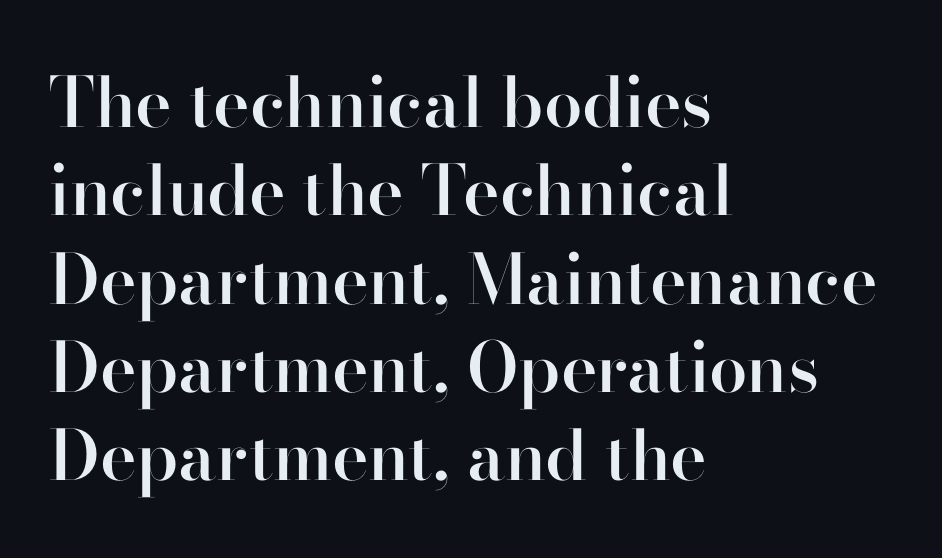
Q: Is the text bold? A: Semi-bold.
Q: Is the text italic (slanted)? A: No, it is upright.
Q: Is the typeface a serif or a sans-serif typeface? A: Serif.
Q: Is the text underlined? A: No.
Q: How is the paragraph aligned? A: Left-aligned.
Q: Is the spacing between letters normal or unusually wide? A: Normal.
Q: Is the spacing between lines tight, normal or loose? A: Normal.
Q: Width (condensed, normal, or wide)? A: Normal.
Q: Stroke contrast? A: High.
Q: x-height? A: Small.
Q: Monospaced? A: No.
